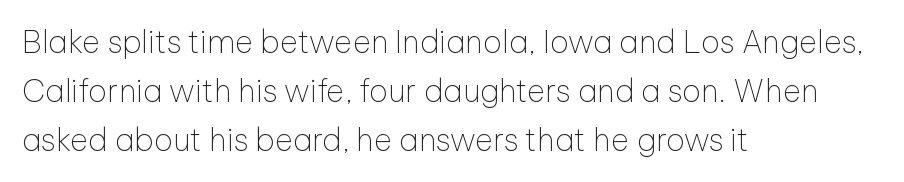
Q: Is the text bold? A: No.
Q: Is the text italic (slanted)? A: No, it is upright.
Q: Is the typeface a serif or a sans-serif typeface? A: Sans-serif.
Q: Is the text underlined? A: No.
Q: How is the paragraph aligned? A: Left-aligned.
Q: Is the spacing between letters normal or unusually wide? A: Normal.
Q: Is the spacing between lines tight, normal or loose? A: Normal.
Q: Width (condensed, normal, or wide)? A: Normal.
Q: Stroke contrast? A: Low.
Q: x-height? A: Medium.
Q: Monospaced? A: No.
